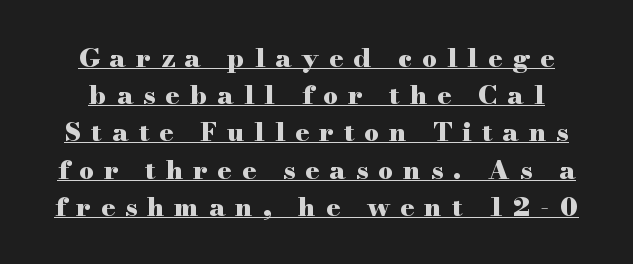
The image shows 26 px bold type, upright; set normal line spacing (1.43x), unusually wide letter spacing (+0.39 em), underlined.
